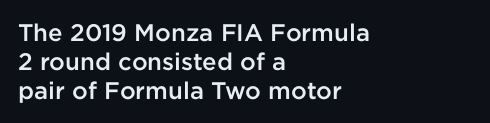
{"italic": "no", "bold": "semi", "underline": "no", "align": "left", "line_spacing_ratio": 1.21, "letter_spacing": "normal", "letter_spacing_em": 0.0, "glyph_px": 24}
